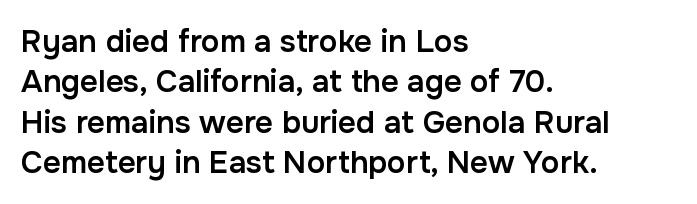
{"serif": "no", "italic": "no", "bold": "semi", "weight": "semibold", "width": "normal", "stroke_contrast": "low", "x_height": "medium", "monospaced": "no", "underline": "no", "align": "left", "line_spacing": "normal", "line_spacing_ratio": 1.3, "letter_spacing": "normal", "letter_spacing_em": 0.0, "glyph_px": 31}
